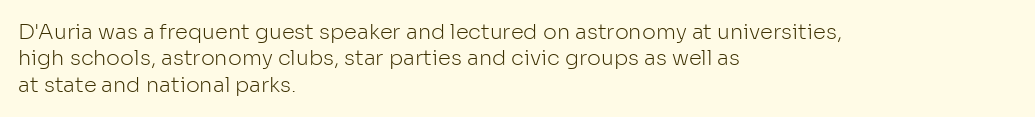
The rendering uses a moderate line-height, typical for paragraphs. Only glyphs here, with clear space below each row. The passage is arranged the way most books set body copy — flush left. Spacing between characters is what you'd get straight out of the box.
